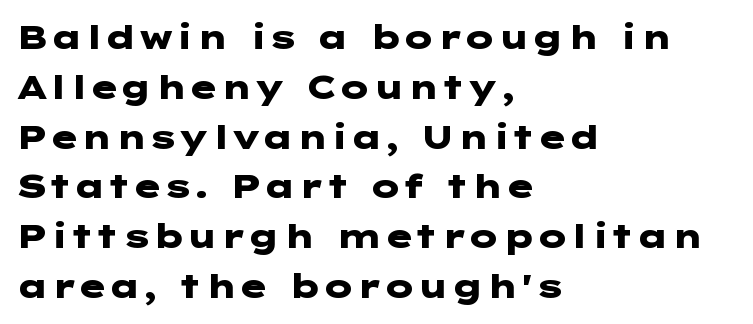
{"serif": "no", "italic": "no", "bold": "yes", "weight": "heavy", "width": "wide", "stroke_contrast": "low", "x_height": "medium", "underline": "no", "align": "left", "line_spacing": "normal", "line_spacing_ratio": 1.51, "letter_spacing": "normal", "letter_spacing_em": 0.0, "glyph_px": 33}
